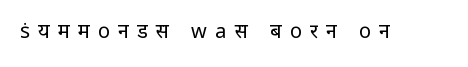
{"italic": "no", "bold": "no", "underline": "no", "letter_spacing": "wide", "letter_spacing_em": 0.41, "glyph_px": 20}
